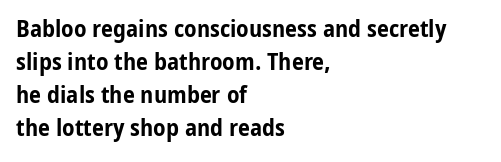
{"italic": "no", "bold": "yes", "underline": "no", "align": "left", "line_spacing": "normal", "line_spacing_ratio": 1.37, "letter_spacing": "normal", "letter_spacing_em": 0.0, "glyph_px": 24}
